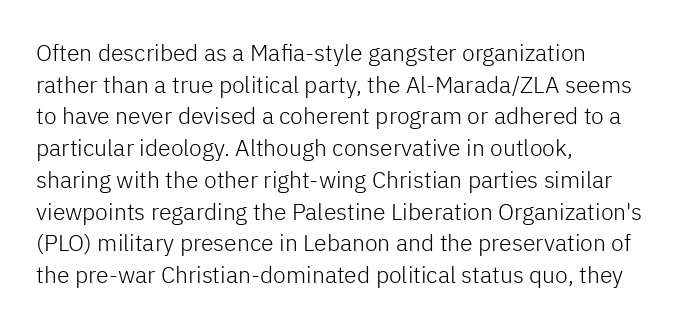
Q: Is the text bold? A: No.
Q: Is the text italic (slanted)? A: No, it is upright.
Q: Is the text underlined? A: No.
Q: How is the paragraph aligned? A: Left-aligned.
Q: Is the spacing between letters normal or unusually wide? A: Normal.
Q: Is the spacing between lines tight, normal or loose? A: Normal.
